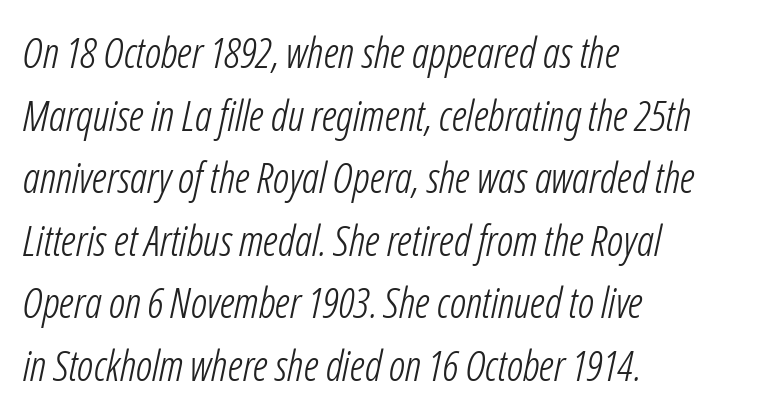
Default kerning and tracking; the words read as compact shapes. Heft: none added — not bold. Spacing verdict: proportional, widths tailored to each character. The specimen reads as italic at a glance. Typeset ragged right — the left edge is the straight one. One glance says typical: line gaps are just what's usual.
